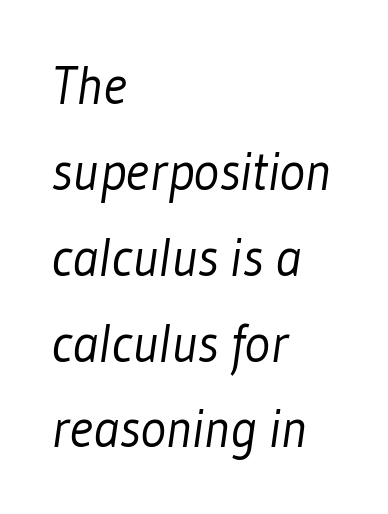
The image shows 54 px light, condensed sans-serif type; set left-aligned, normal line spacing (1.59x), normal letter spacing, not underlined; low stroke contrast and a medium x-height.
